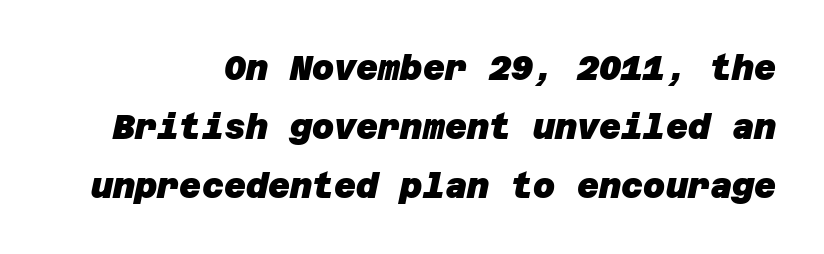
Q: Is the text bold? A: Yes.
Q: Is the typeface a serif or a sans-serif typeface? A: Sans-serif.
Q: Is the text underlined? A: No.
Q: Is the spacing between letters normal or unusually wide? A: Normal.
Q: Width (condensed, normal, or wide)? A: Normal.
Q: Stroke contrast? A: Low.
Q: x-height? A: Large.
